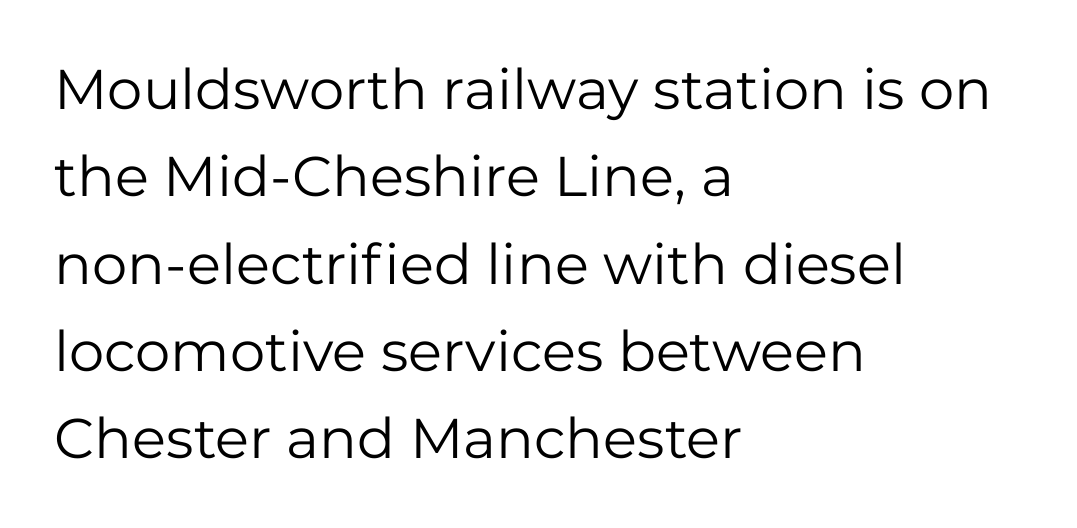
The image shows 56 px regular-weight sans-serif type, upright; set left-aligned, normal line spacing (1.56x), normal letter spacing, not underlined; low stroke contrast and a medium x-height.
